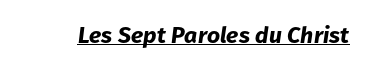
{"italic": "yes", "lean": "right", "slant_degrees": 8, "bold": "yes", "underline": "yes", "letter_spacing": "normal", "letter_spacing_em": 0.0, "glyph_px": 23}
